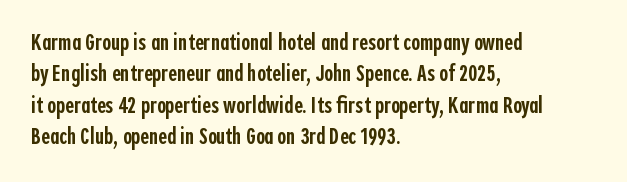
Students, this is semibold: more ink than regular, less than bold. Descender tails drop into unmarked territory. Reading down the block, your eye returns to a fixed left position each line. Do the letters lean? They stand straight. The space between consecutive lines is moderate.
